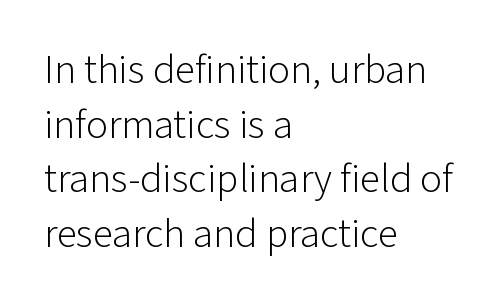
{"serif": "no", "italic": "no", "bold": "no", "weight": "light", "width": "normal", "stroke_contrast": "low", "x_height": "medium", "monospaced": "no", "underline": "no", "align": "left", "line_spacing": "normal", "line_spacing_ratio": 1.33, "letter_spacing": "normal", "letter_spacing_em": 0.0, "glyph_px": 41}
